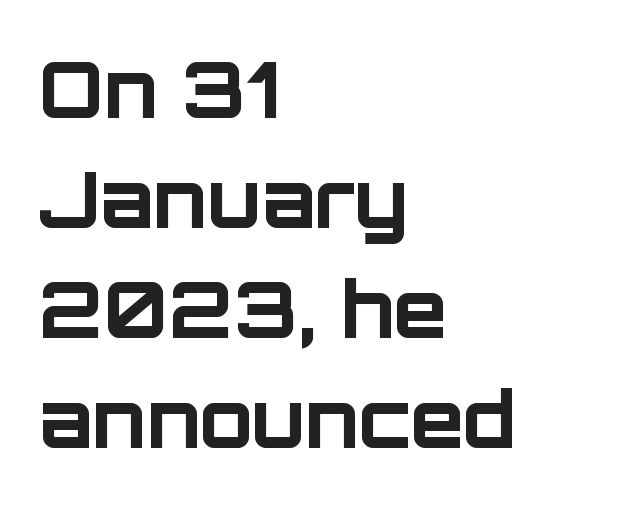
Proportional: the letters do not fall into vertical columns. Teacher's note: observe the even left margin — that is flush-left alignment. It's the straight-up-and-down kind of type. Notice how thick the strokes are: this is what a full bold looks like. Baseline-to-baseline distance is the conventional proportion of letter height. No extra tracking has been applied to these lines.
